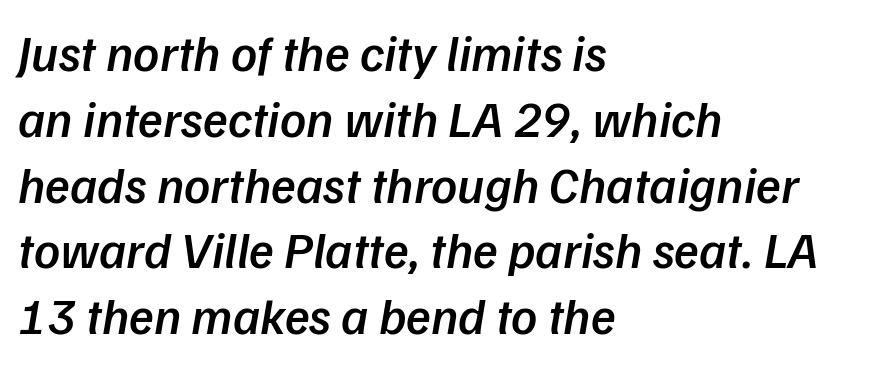
{"serif": "no", "bold": "semi", "weight": "semibold", "width": "normal", "stroke_contrast": "low", "x_height": "medium", "monospaced": "no", "underline": "no", "align": "left", "line_spacing": "normal", "line_spacing_ratio": 1.29, "letter_spacing": "normal", "letter_spacing_em": 0.0, "glyph_px": 51}
